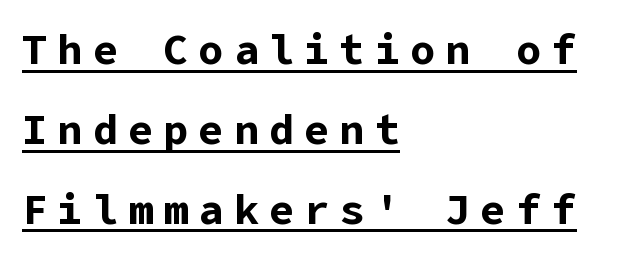
{"serif": "no", "italic": "no", "bold": "yes", "weight": "bold", "width": "normal", "stroke_contrast": "low", "x_height": "medium", "underline": "yes", "align": "left", "line_spacing": "loose", "line_spacing_ratio": 1.9, "letter_spacing": "wide", "letter_spacing_em": 0.24, "glyph_px": 42}
